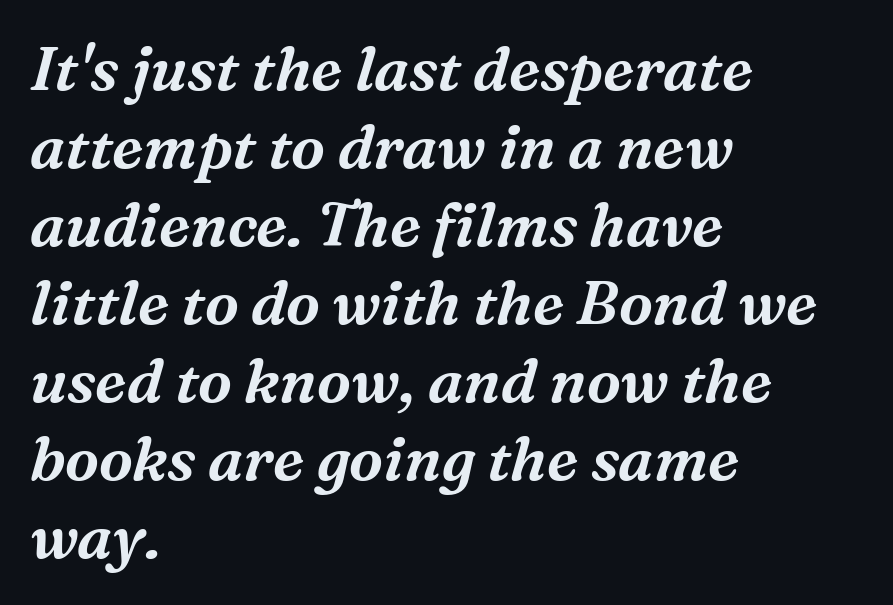
{"serif": "yes", "italic": "yes", "lean": "right", "slant_degrees": 16, "width": "normal", "stroke_contrast": "medium", "x_height": "medium", "monospaced": "no", "underline": "no", "align": "left", "line_spacing": "normal", "line_spacing_ratio": 1.28, "letter_spacing": "normal", "letter_spacing_em": 0.0, "glyph_px": 61}
